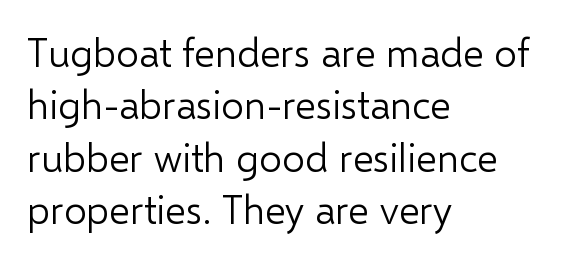
Q: Is the text bold? A: No.
Q: Is the text italic (slanted)? A: No, it is upright.
Q: Is the typeface a serif or a sans-serif typeface? A: Sans-serif.
Q: Is the text underlined? A: No.
Q: How is the paragraph aligned? A: Left-aligned.
Q: Is the spacing between letters normal or unusually wide? A: Normal.
Q: Is the spacing between lines tight, normal or loose? A: Normal.
Q: Width (condensed, normal, or wide)? A: Normal.
Q: Stroke contrast? A: Low.
Q: x-height? A: Medium.
Q: Monospaced? A: No.
